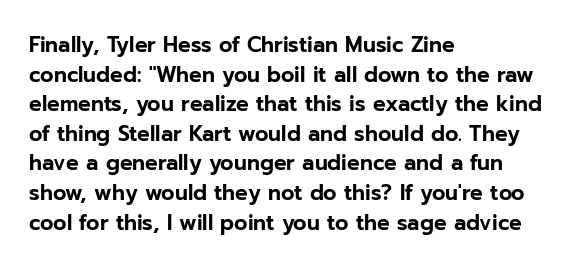
Caption: standard tracking, unaltered. Only glyphs here, with clear space below each row. The line-height multiplier appears to be the usual default. The typography opts for an upright posture over an oblique one. A student would call this left alignment; a typographer would say flush left, rag right.
